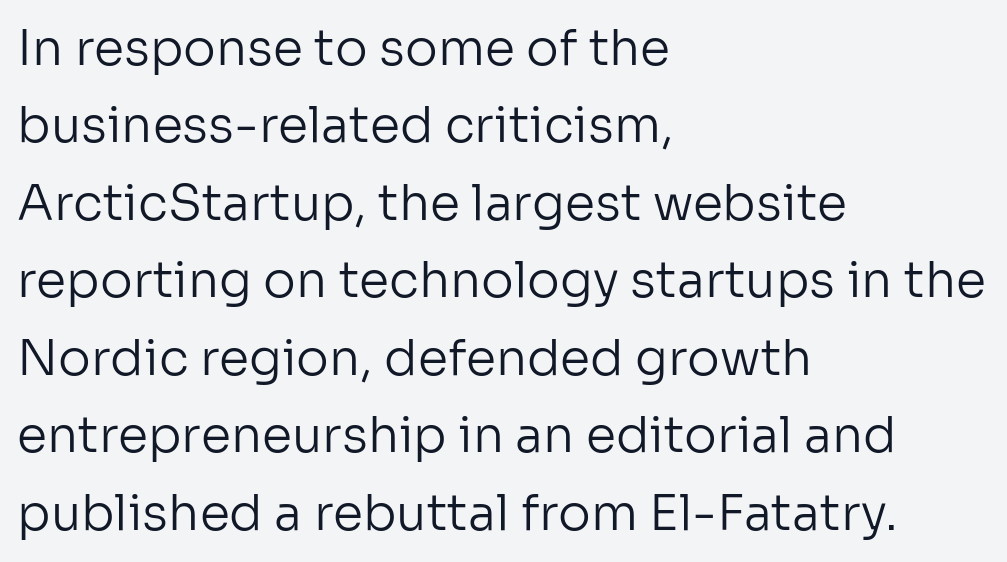
Q: Is the text bold? A: No.
Q: Is the text italic (slanted)? A: No, it is upright.
Q: Is the typeface a serif or a sans-serif typeface? A: Sans-serif.
Q: Is the text underlined? A: No.
Q: How is the paragraph aligned? A: Left-aligned.
Q: Is the spacing between letters normal or unusually wide? A: Normal.
Q: Is the spacing between lines tight, normal or loose? A: Normal.
Q: Width (condensed, normal, or wide)? A: Normal.
Q: Stroke contrast? A: Low.
Q: x-height? A: Medium.
Q: Monospaced? A: No.
